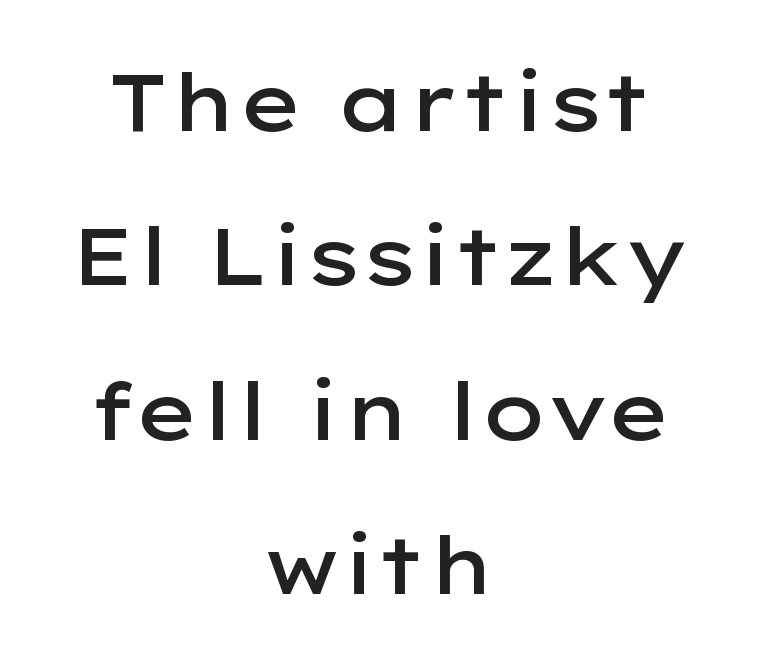
Any mark beneath the type? The region is blank. Horizontally, the lines are justified to the midpoint only. Is this a sans? Yes — the strokes have no serifs. This is moderately heavy type, rendered in semibold.
